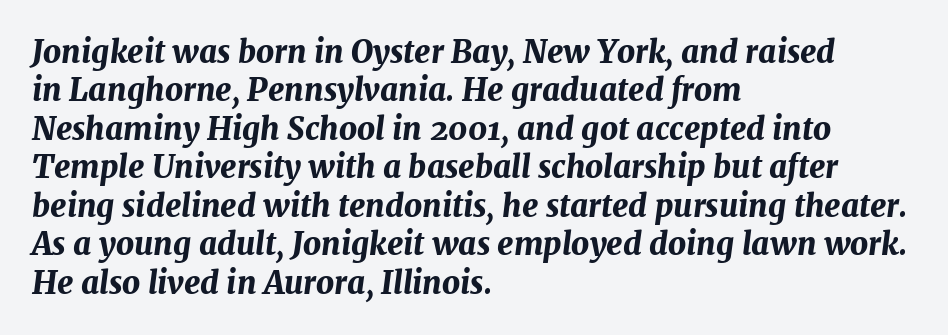
The passage shown is not underscored anywhere. Look at the stroke-to-counter ratio: heavy, a bold. Tracking here is standard; glyphs follow each other at the usual distance. The whole block is typeset with a tilt. The ragged edge is on the right, which tells us the setting is flush left. The letters advance in unequal steps, a hallmark of proportional type.
